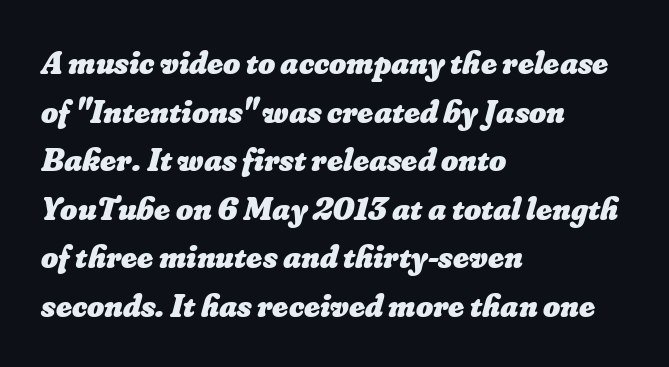
Set as a true bold cut, around the 700 mark. Honestly, there is no underline to notice here at all. Each letter keeps its own natural width here, so spacing adapts to shape. Summary of vertical rhythm: regular, with standard interline spacing. The passage is arranged the way most books set body copy — flush left. Here the glyphs are tracked normally, forming tight word shapes.
